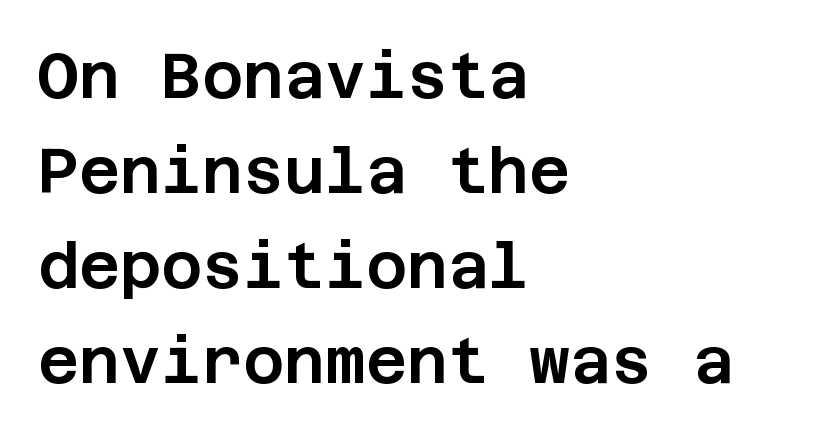
These lines are composed in type without serifs. Each new line begins a customary step beneath the previous one. A typesetter would call this zero additional tracking. Line beginnings align vertically; line endings do not.
